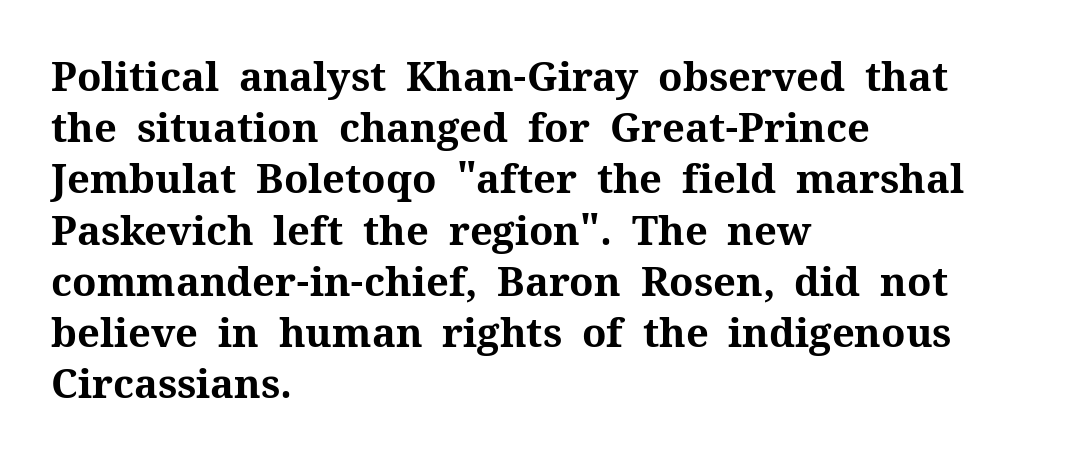
Q: Is the text bold? A: Yes.
Q: Is the text italic (slanted)? A: No, it is upright.
Q: Is the typeface a serif or a sans-serif typeface? A: Serif.
Q: Is the text underlined? A: No.
Q: How is the paragraph aligned? A: Left-aligned.
Q: Is the spacing between letters normal or unusually wide? A: Normal.
Q: Is the spacing between lines tight, normal or loose? A: Normal.
Q: Width (condensed, normal, or wide)? A: Normal.
Q: Stroke contrast? A: Medium.
Q: x-height? A: Medium.
Q: Monospaced? A: No.
